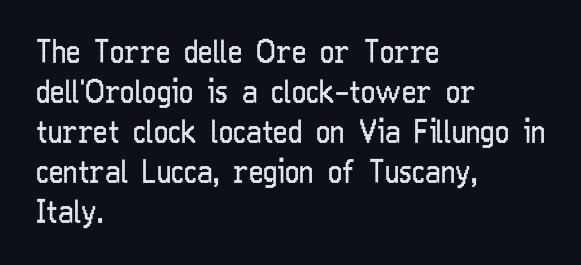
The line-height multiplier appears to be the usual default. Typeset ragged right — the left edge is the straight one. A bare baseline throughout the passage. A typesetter would call this zero additional tracking. The letters advance in unequal steps, a hallmark of proportional type.
